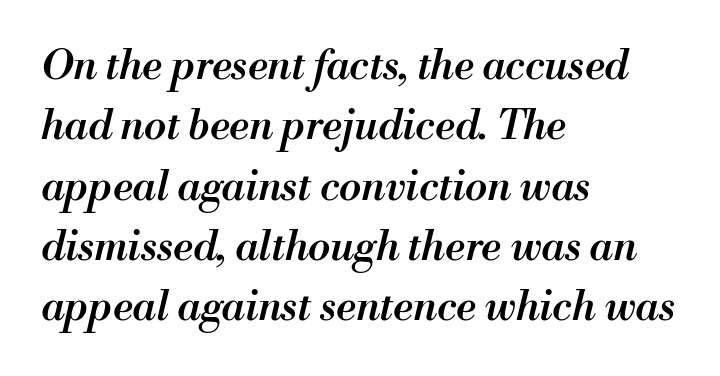
Q: Is the text bold? A: Semi-bold.
Q: Is the text italic (slanted)? A: Yes, it leans right by about 13 degrees.
Q: Is the text underlined? A: No.
Q: How is the paragraph aligned? A: Left-aligned.
Q: Is the spacing between letters normal or unusually wide? A: Normal.
Q: Is the spacing between lines tight, normal or loose? A: Normal.
Q: Width (condensed, normal, or wide)? A: Normal.
Q: Stroke contrast? A: Medium.
Q: x-height? A: Small.
Q: Monospaced? A: No.
